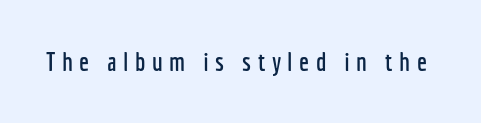
{"italic": "no", "underline": "no", "letter_spacing": "wide", "letter_spacing_em": 0.25, "glyph_px": 26}
